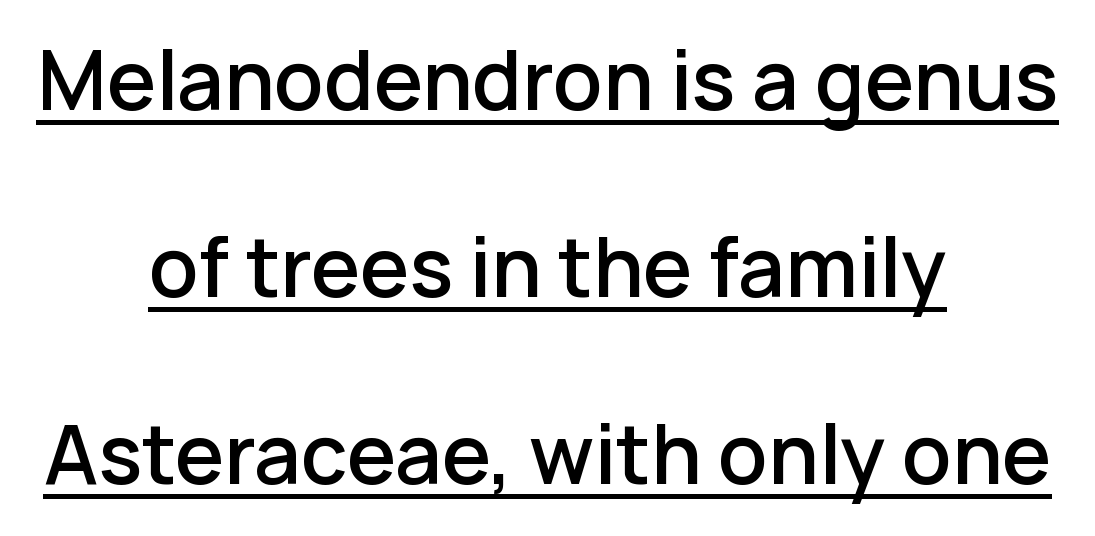
{"serif": "no", "italic": "no", "bold": "semi", "weight": "semibold", "width": "normal", "stroke_contrast": "low", "x_height": "medium", "monospaced": "no", "underline": "yes", "align": "center", "line_spacing": "loose", "line_spacing_ratio": 2.37, "letter_spacing": "normal", "letter_spacing_em": 0.0, "glyph_px": 79}
